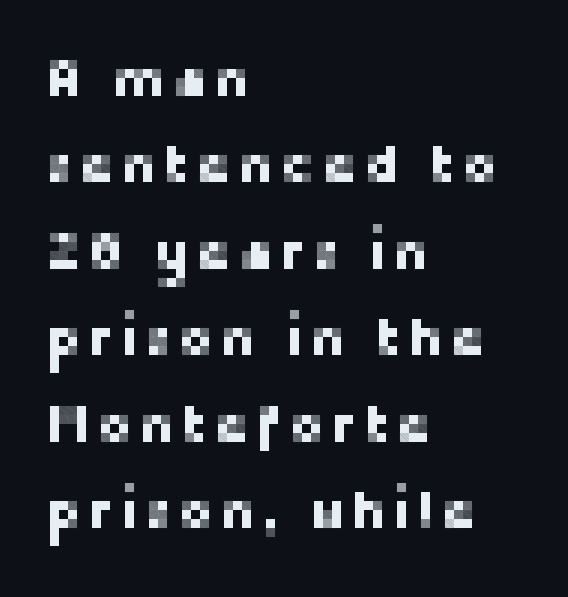
The image shows 54 px sans-serif type, upright; set left-aligned, normal line spacing (1.6x), not underlined; low stroke contrast and a medium x-height.
